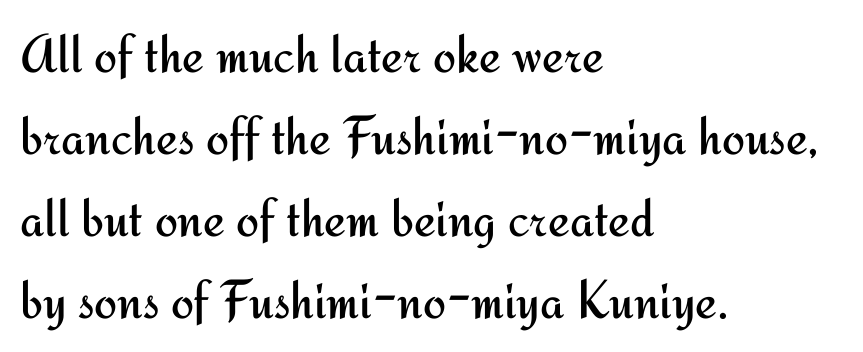
The image shows 55 px regular-weight sans-serif type, upright; set left-aligned, normal line spacing (1.49x), normal letter spacing, not underlined; medium stroke contrast and a small x-height.
